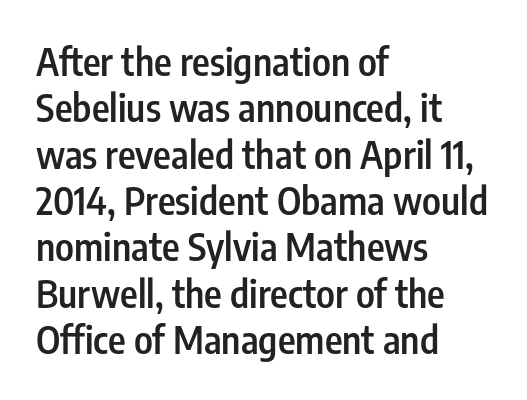
Q: Is the text bold? A: Semi-bold.
Q: Is the text italic (slanted)? A: No, it is upright.
Q: Is the typeface a serif or a sans-serif typeface? A: Sans-serif.
Q: Is the text underlined? A: No.
Q: How is the paragraph aligned? A: Left-aligned.
Q: Is the spacing between letters normal or unusually wide? A: Normal.
Q: Width (condensed, normal, or wide)? A: Condensed.
Q: Stroke contrast? A: Low.
Q: x-height? A: Medium.
Q: Monospaced? A: No.
